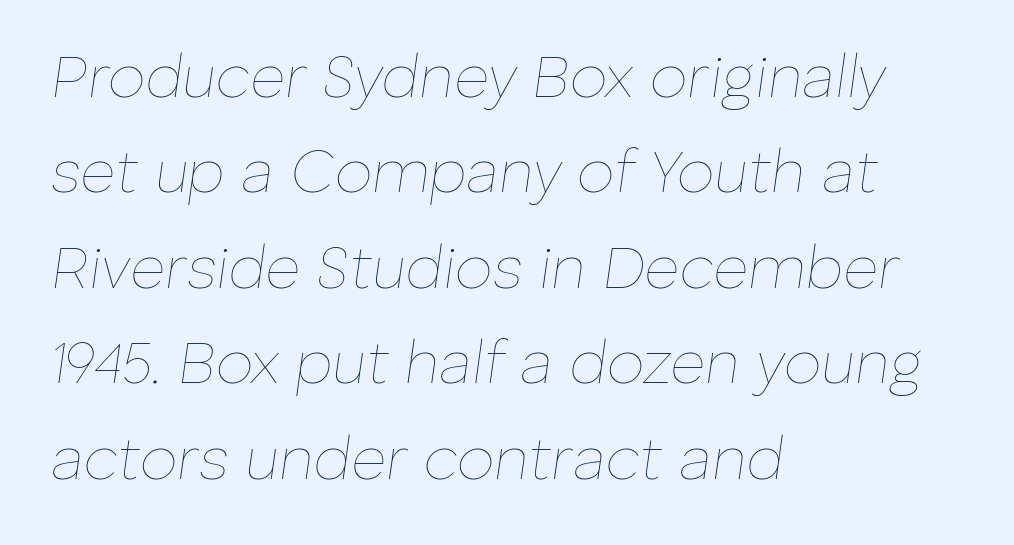
Proportional: the letters do not fall into vertical columns. The specimen omits any rule beneath the text block's lines. Slanted lettering throughout. The space between consecutive lines is moderate. This is not heavy type; no bold has been used.
